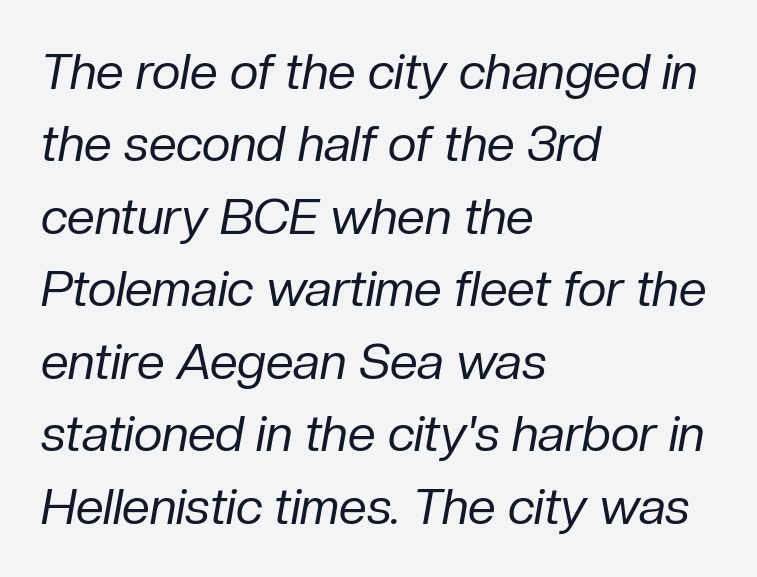
The image shows 50 px regular-weight type, italic (leaning right); set left-aligned, normal line spacing (1.45x), normal letter spacing, not underlined; low stroke contrast and a medium x-height.
